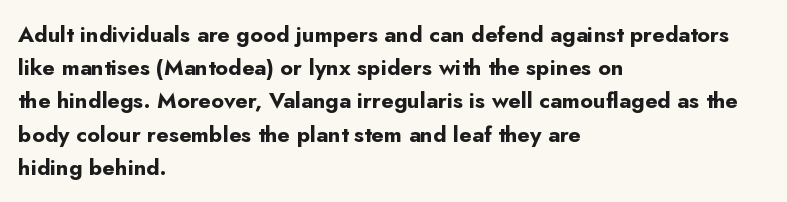
Leading matches the norm, producing a regular column. The area under the type is left untouched. Does extra space separate the letters? No, they use regular spacing. These lines were composed using upright roman letters.
